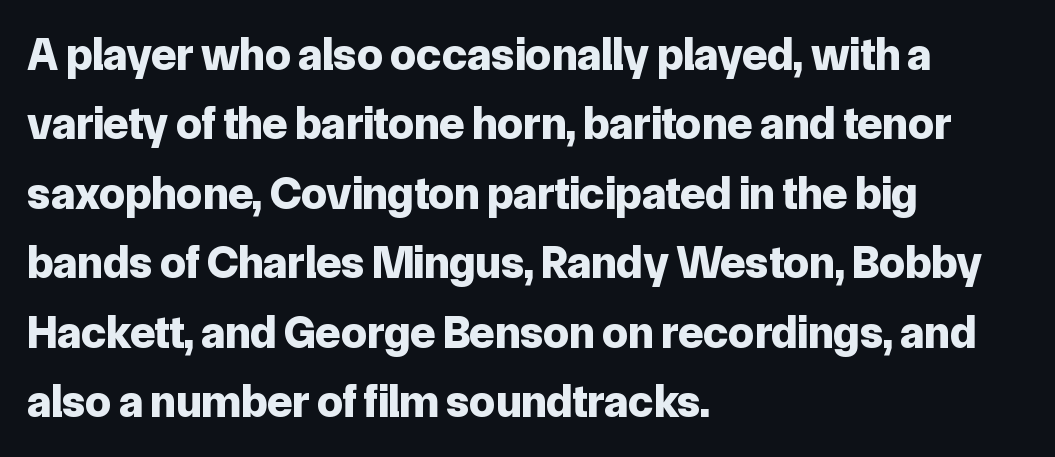
Q: Is the text bold? A: Yes.
Q: Is the text italic (slanted)? A: No, it is upright.
Q: Is the typeface a serif or a sans-serif typeface? A: Sans-serif.
Q: Is the text underlined? A: No.
Q: How is the paragraph aligned? A: Left-aligned.
Q: Is the spacing between letters normal or unusually wide? A: Normal.
Q: Is the spacing between lines tight, normal or loose? A: Normal.
Q: Width (condensed, normal, or wide)? A: Normal.
Q: Stroke contrast? A: Low.
Q: x-height? A: Medium.
Q: Monospaced? A: No.
